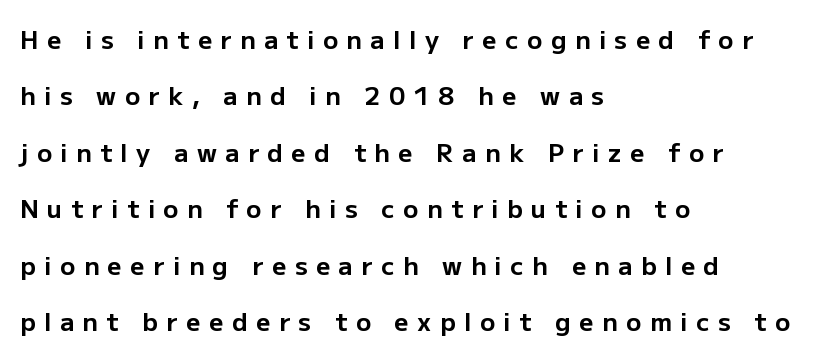
The image shows 25 px bold type, upright; set left-aligned, loose line spacing (2.26x), unusually wide letter spacing (+0.34 em), not underlined.
